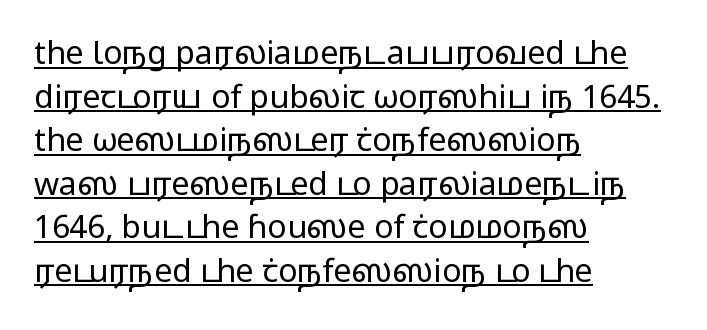
Each line starts at the same left margin while the right side varies. The characters display no serif detailing; their extremities are plain. Every stem runs plumb, perpendicular to the baseline. Each new line begins a customary step beneath the previous one. Bold? No — there's no thickening of the strokes.
